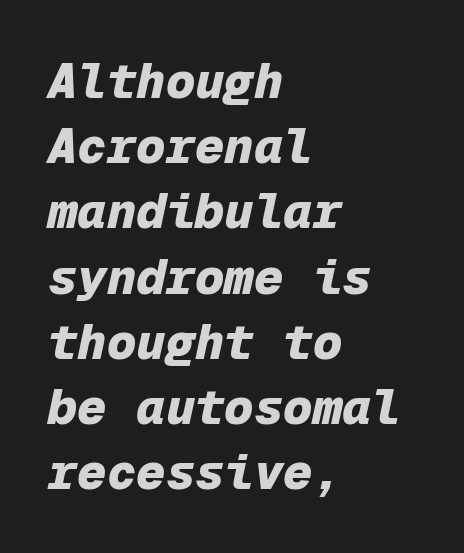
Q: Is the text bold? A: Yes.
Q: Is the text italic (slanted)? A: Yes, it leans right by about 12 degrees.
Q: Is the text underlined? A: No.
Q: How is the paragraph aligned? A: Left-aligned.
Q: Is the spacing between letters normal or unusually wide? A: Normal.
Q: Is the spacing between lines tight, normal or loose? A: Normal.
Q: Width (condensed, normal, or wide)? A: Normal.
Q: Stroke contrast? A: Low.
Q: x-height? A: Medium.
Q: Monospaced? A: Yes.
